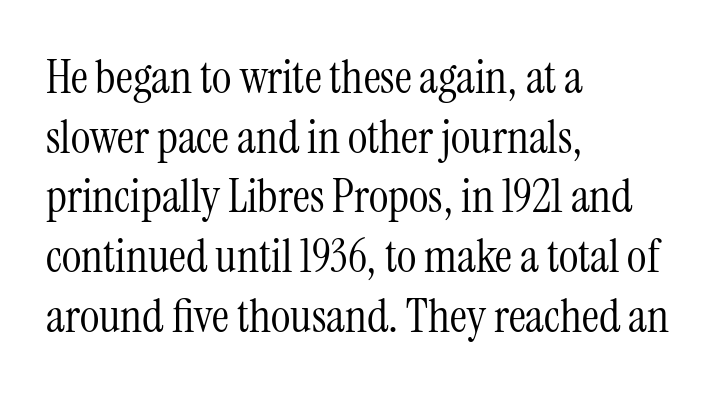
{"serif": "yes", "italic": "no", "bold": "no", "weight": "light", "width": "condensed", "stroke_contrast": "medium", "x_height": "medium", "monospaced": "no", "underline": "no", "align": "left", "line_spacing": "normal", "line_spacing_ratio": 1.27, "letter_spacing": "normal", "letter_spacing_em": 0.0, "glyph_px": 47}
